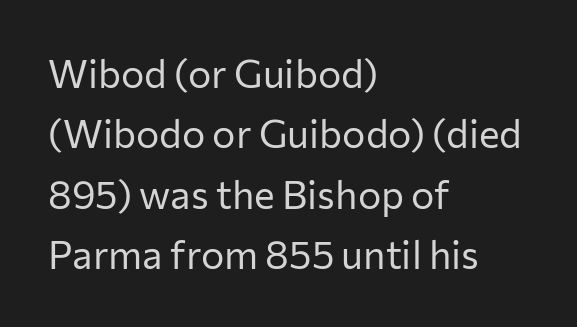
The space between consecutive lines is moderate. Serif or sans? Sans — the stroke terminals are bare. Stems here are at most as thick as an everyday book face. The foot of each line stays bare and open.
